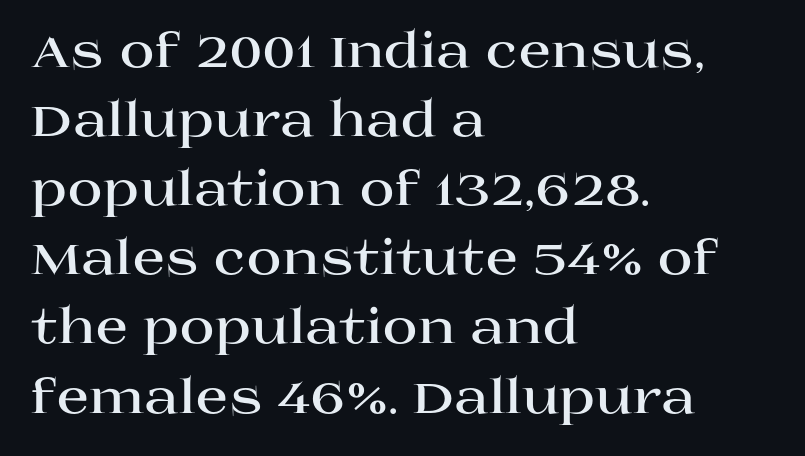
{"serif": "yes", "italic": "no", "bold": "yes", "weight": "bold", "width": "wide", "stroke_contrast": "high", "x_height": "large", "monospaced": "no", "underline": "no", "align": "left", "line_spacing": "normal", "line_spacing_ratio": 1.44, "letter_spacing": "normal", "letter_spacing_em": 0.0, "glyph_px": 48}
